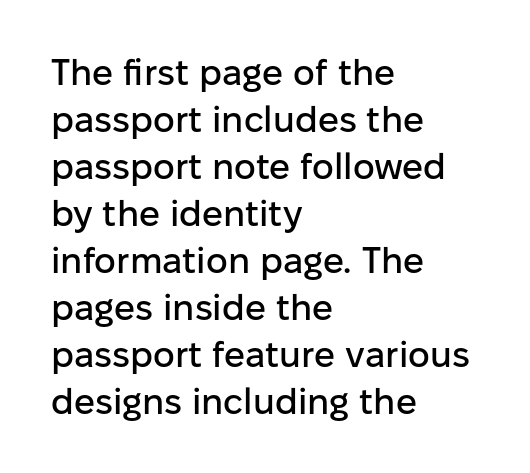
The image shows 37 px sans-serif type, upright; set left-aligned, normal line spacing (1.27x), normal letter spacing, not underlined; low stroke contrast and a medium x-height.
